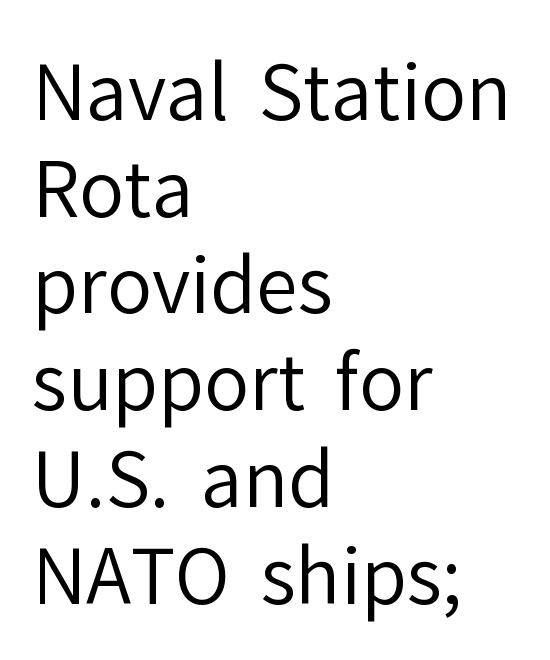
Caption: multi-line text, flush left, ragged right. A light-to-regular cut is what we see here. The font family rendered here belongs to the sans-serif group. The vertical gap from one line to the next is medium. Between one letter and the next there's only the usual sliver of space.
